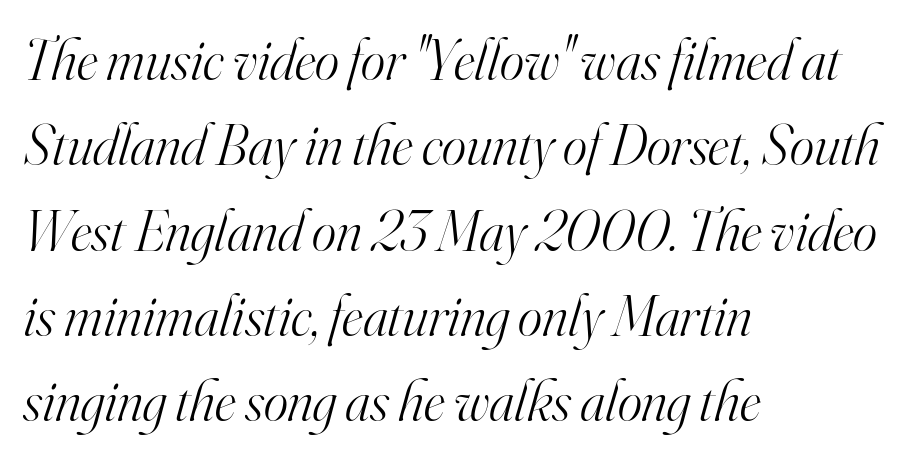
{"serif": "yes", "italic": "yes", "lean": "right", "slant_degrees": 16, "bold": "no", "weight": "light", "width": "normal", "stroke_contrast": "high", "x_height": "small", "monospaced": "no", "underline": "no", "align": "left", "line_spacing": "normal", "line_spacing_ratio": 1.47, "letter_spacing": "normal", "letter_spacing_em": 0.0, "glyph_px": 58}
